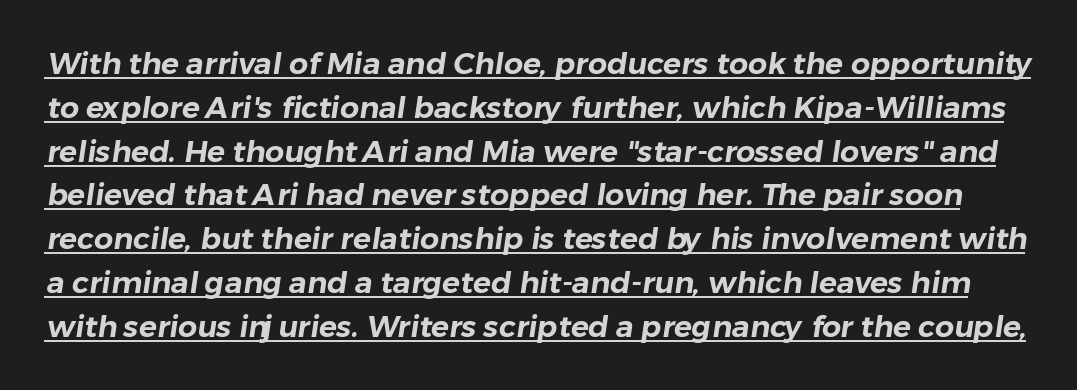
The image shows 30 px sans-serif type; set normal line spacing (1.46x), normal letter spacing, underlined; low stroke contrast and a medium x-height.
